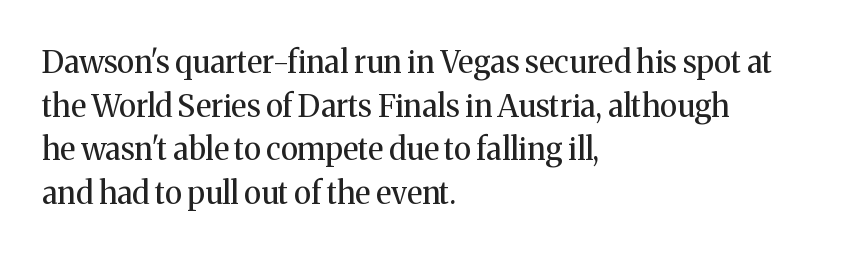
Look at the tracking — it's just the regular setting, nothing added. A typesetter would call this proportional, since set widths differ per character. Which margin do the lines hug? The left one — the right edge is uneven. Quick note: underline off. Posture: upright roman.
